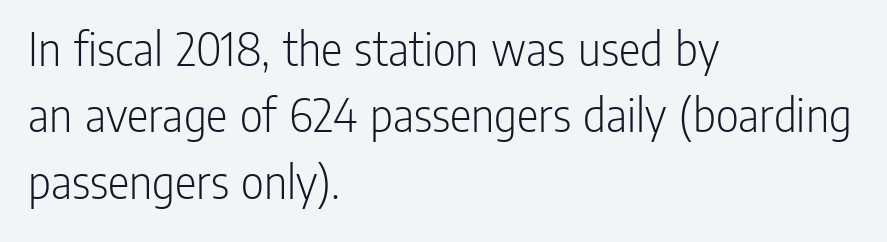
Q: Is the text bold? A: No.
Q: Is the text italic (slanted)? A: No, it is upright.
Q: Is the typeface a serif or a sans-serif typeface? A: Sans-serif.
Q: Is the text underlined? A: No.
Q: How is the paragraph aligned? A: Left-aligned.
Q: Is the spacing between letters normal or unusually wide? A: Normal.
Q: Is the spacing between lines tight, normal or loose? A: Normal.
Q: Width (condensed, normal, or wide)? A: Condensed.
Q: Stroke contrast? A: Low.
Q: x-height? A: Medium.
Q: Monospaced? A: No.
